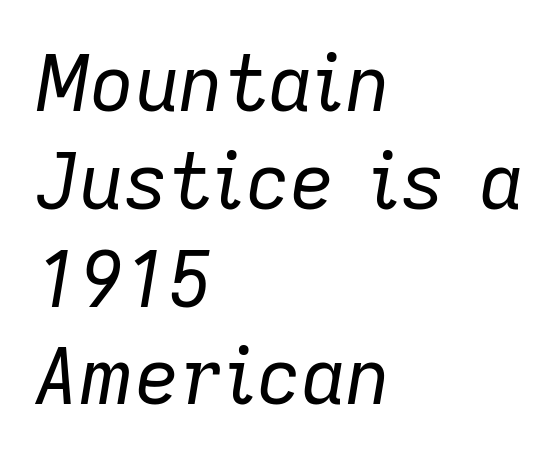
Q: Is the text bold? A: No.
Q: Is the text italic (slanted)? A: Yes, it leans right by about 9 degrees.
Q: Is the text underlined? A: No.
Q: How is the paragraph aligned? A: Left-aligned.
Q: Is the spacing between letters normal or unusually wide? A: Normal.
Q: Is the spacing between lines tight, normal or loose? A: Normal.
Q: Width (condensed, normal, or wide)? A: Normal.
Q: Stroke contrast? A: Low.
Q: x-height? A: Medium.
Q: Monospaced? A: No.
